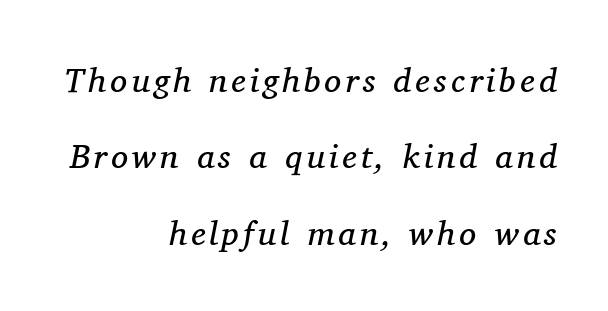
Q: Is the text bold? A: No.
Q: Is the text italic (slanted)? A: Yes, it leans right by about 11 degrees.
Q: Is the typeface a serif or a sans-serif typeface? A: Serif.
Q: Is the text underlined? A: No.
Q: How is the paragraph aligned? A: Right-aligned.
Q: Is the spacing between lines tight, normal or loose? A: Loose.
Q: Width (condensed, normal, or wide)? A: Normal.
Q: Stroke contrast? A: Medium.
Q: x-height? A: Medium.
Q: Monospaced? A: No.
